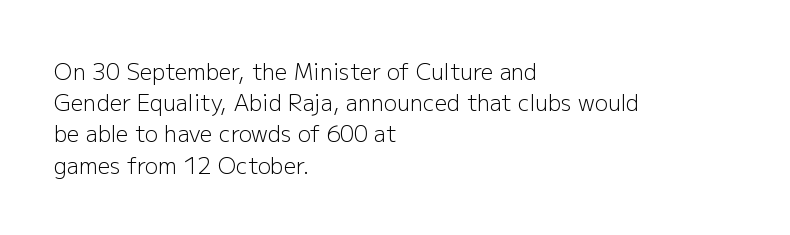
Q: Is the text bold? A: No.
Q: Is the text italic (slanted)? A: No, it is upright.
Q: Is the text underlined? A: No.
Q: How is the paragraph aligned? A: Left-aligned.
Q: Is the spacing between letters normal or unusually wide? A: Normal.
Q: Is the spacing between lines tight, normal or loose? A: Normal.
